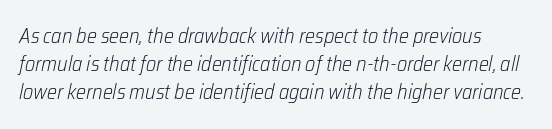
Q: Is the text bold? A: No.
Q: Is the text italic (slanted)? A: Yes, it leans right by about 12 degrees.
Q: Is the text underlined? A: No.
Q: Is the spacing between letters normal or unusually wide? A: Normal.
Q: Is the spacing between lines tight, normal or loose? A: Normal.
